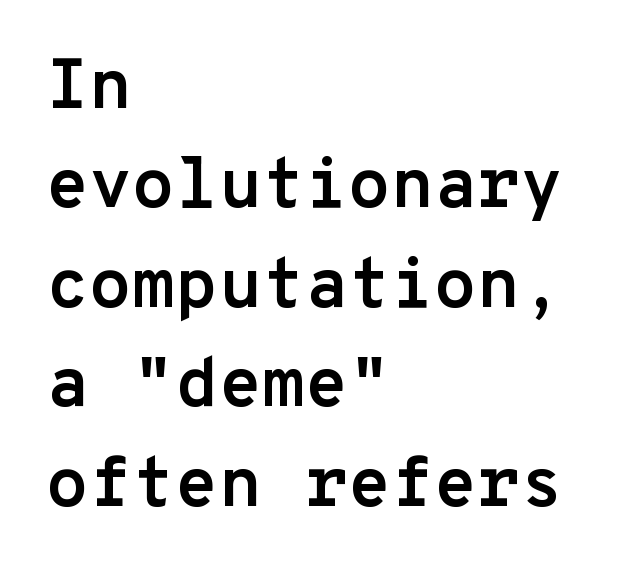
Q: Is the text bold? A: Yes.
Q: Is the text italic (slanted)? A: No, it is upright.
Q: Is the typeface a serif or a sans-serif typeface? A: Sans-serif.
Q: Is the text underlined? A: No.
Q: How is the paragraph aligned? A: Left-aligned.
Q: Is the spacing between letters normal or unusually wide? A: Normal.
Q: Is the spacing between lines tight, normal or loose? A: Normal.
Q: Width (condensed, normal, or wide)? A: Normal.
Q: Stroke contrast? A: Low.
Q: x-height? A: Medium.
Q: Monospaced? A: Yes.
